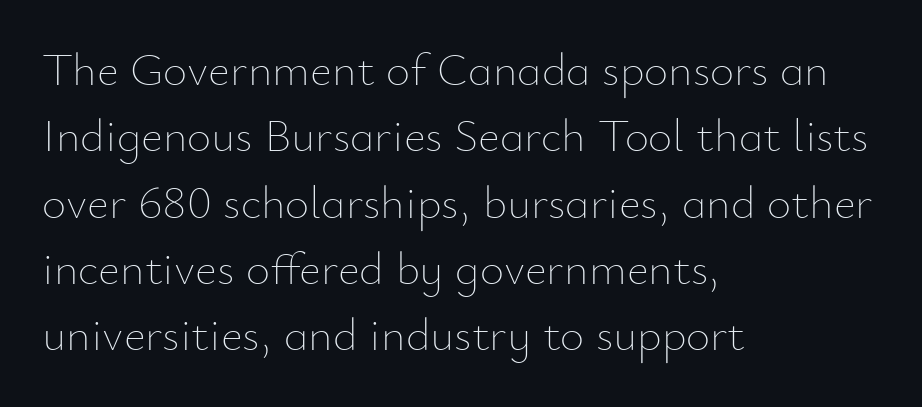
Honestly, there is no underline to notice here at all. Ordinary non-slanted type is in use. In terms of letterspacing, this is plain default setting. These glyphs show unthickened strokes, regular width or finer. Note the varied advance widths — an 'i' is clearly narrower than an 'm'.
